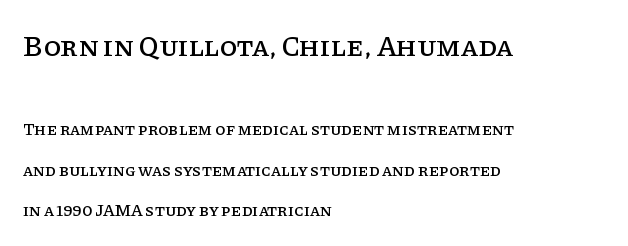
{"serif": "yes", "italic": "no", "width": "normal", "stroke_contrast": "low", "x_height": "large", "monospaced": "no", "underline": "no", "align": "left", "line_spacing": "loose", "line_spacing_ratio": 2.4, "letter_spacing": "normal", "letter_spacing_em": 0.0, "larger_block": "first", "size_ratio": 1.71, "glyph_px": 29}
